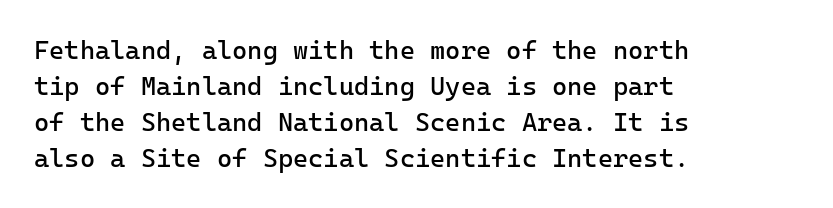
The image shows 26 px text type, upright; set left-aligned, normal line spacing (1.38x), normal letter spacing, not underlined.
